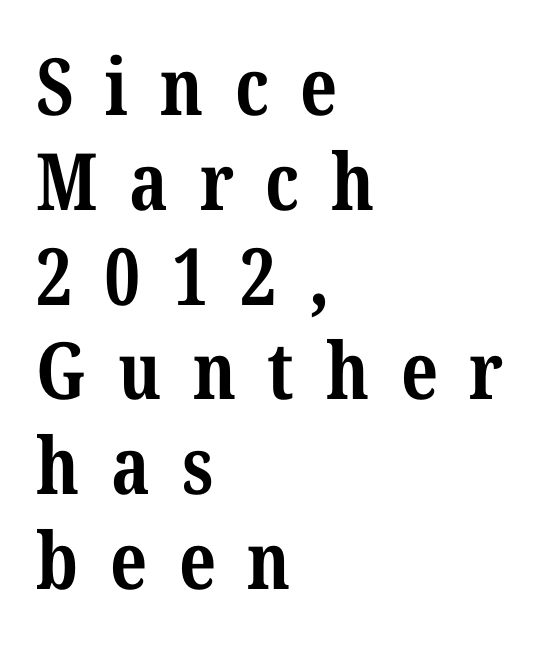
Q: Is the text bold? A: Yes.
Q: Is the text italic (slanted)? A: No, it is upright.
Q: Is the typeface a serif or a sans-serif typeface? A: Serif.
Q: Is the text underlined? A: No.
Q: How is the paragraph aligned? A: Left-aligned.
Q: Is the spacing between letters normal or unusually wide? A: Unusually wide.
Q: Width (condensed, normal, or wide)? A: Normal.
Q: Stroke contrast? A: Medium.
Q: x-height? A: Medium.
Q: Monospaced? A: No.
